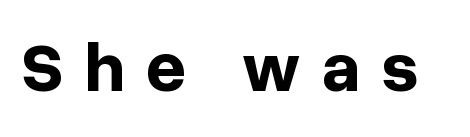
Each letter's strokes conclude bluntly, with no projecting serifs. Posture: straight, roman, zero tilt. Rule under the text: the space is simply empty. Varying glyph widths throughout — classic text-font behaviour. How are the letters spaced? Widely, with obvious added tracking.
